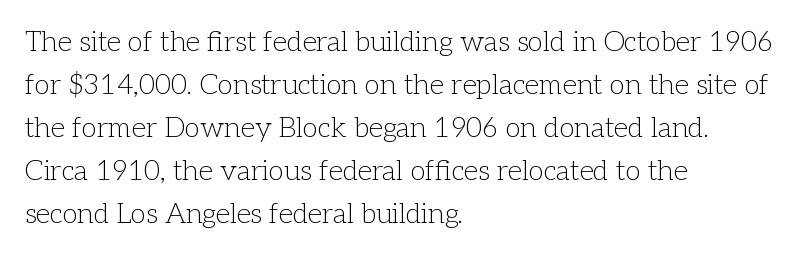
Type style note: has serifs. If you drew a ruler down the left edge, every line would touch it. Style check: upright. The rendering uses natural spacing where letterforms have individual widths.
